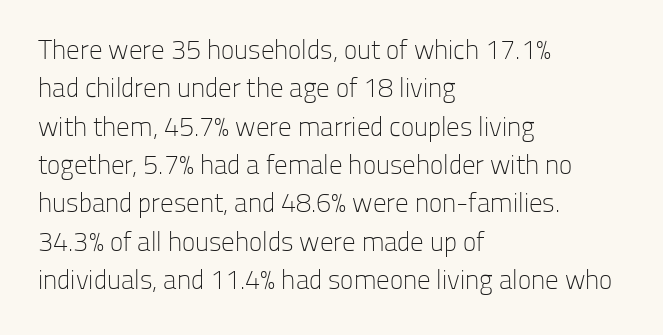
Q: Is the text bold? A: No.
Q: Is the text italic (slanted)? A: No, it is upright.
Q: Is the text underlined? A: No.
Q: How is the paragraph aligned? A: Left-aligned.
Q: Is the spacing between letters normal or unusually wide? A: Normal.
Q: Is the spacing between lines tight, normal or loose? A: Normal.
